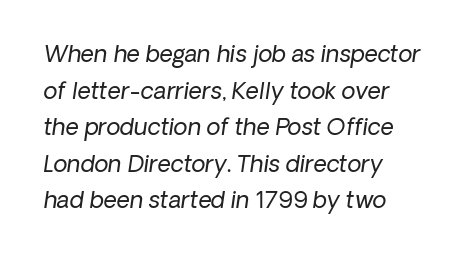
The image shows 23 px text type, italic (leaning right); set left-aligned, normal line spacing (1.59x), normal letter spacing, not underlined.
